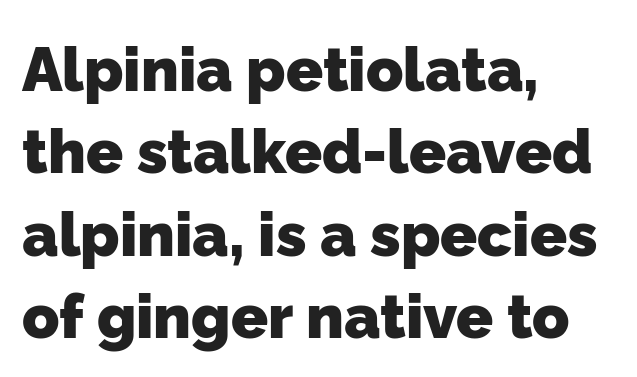
{"serif": "no", "bold": "yes", "weight": "heavy", "width": "normal", "stroke_contrast": "low", "x_height": "medium", "monospaced": "no", "underline": "no", "align": "left", "line_spacing": "normal", "line_spacing_ratio": 1.35, "letter_spacing": "normal", "letter_spacing_em": 0.0, "glyph_px": 61}
